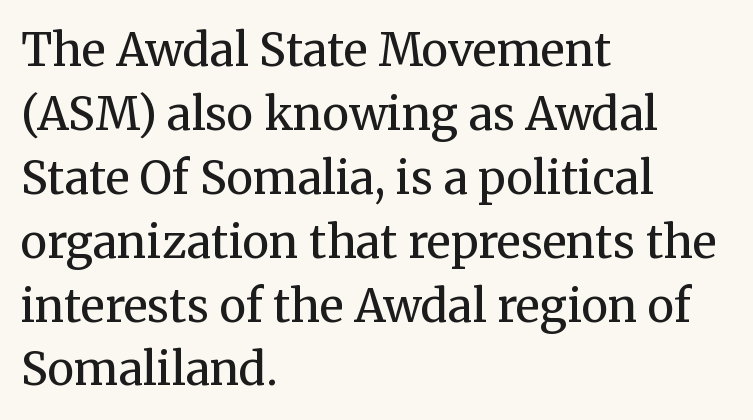
Q: Is the text bold? A: No.
Q: Is the text italic (slanted)? A: No, it is upright.
Q: Is the typeface a serif or a sans-serif typeface? A: Serif.
Q: Is the text underlined? A: No.
Q: How is the paragraph aligned? A: Left-aligned.
Q: Is the spacing between letters normal or unusually wide? A: Normal.
Q: Is the spacing between lines tight, normal or loose? A: Normal.
Q: Width (condensed, normal, or wide)? A: Normal.
Q: Stroke contrast? A: Medium.
Q: x-height? A: Medium.
Q: Monospaced? A: No.
